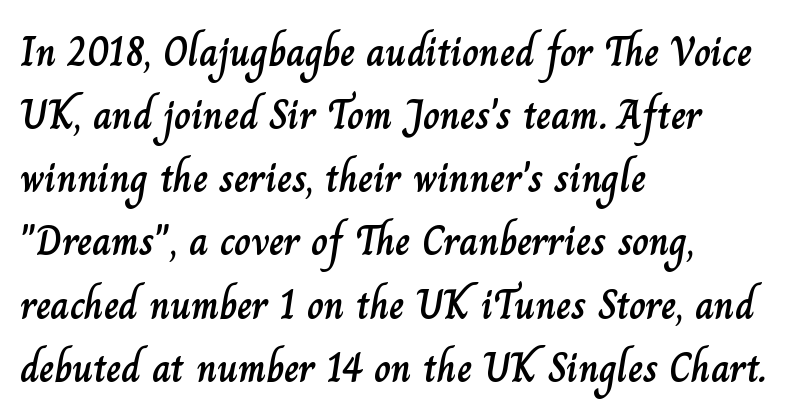
Q: Is the text italic (slanted)? A: Yes.
Q: Is the text underlined? A: No.
Q: How is the paragraph aligned? A: Left-aligned.
Q: Is the spacing between letters normal or unusually wide? A: Normal.
Q: Is the spacing between lines tight, normal or loose? A: Normal.
Q: Width (condensed, normal, or wide)? A: Normal.
Q: Stroke contrast? A: Low.
Q: x-height? A: Small.
Q: Monospaced? A: No.
